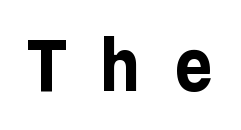
Are there feet on the stems? There aren't — it's a sans. Strokes here are thick enough to call this a true bold. Underlining? Definitely not there. When letters stand straight like this, we call the style roman or upright. Look at the tracking — it's clearly loosened, letters drifting apart.
